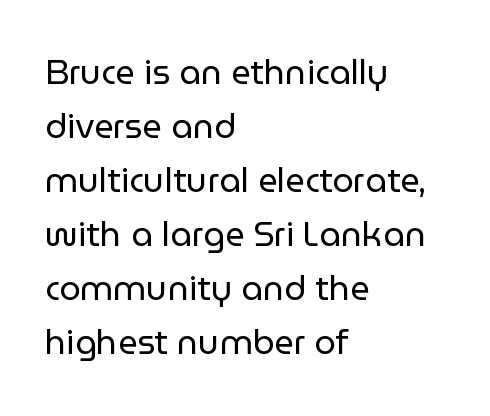
Q: Is the text bold? A: No.
Q: Is the text italic (slanted)? A: No, it is upright.
Q: Is the typeface a serif or a sans-serif typeface? A: Sans-serif.
Q: Is the text underlined? A: No.
Q: How is the paragraph aligned? A: Left-aligned.
Q: Is the spacing between letters normal or unusually wide? A: Normal.
Q: Is the spacing between lines tight, normal or loose? A: Normal.
Q: Width (condensed, normal, or wide)? A: Normal.
Q: Stroke contrast? A: Low.
Q: x-height? A: Medium.
Q: Monospaced? A: No.
